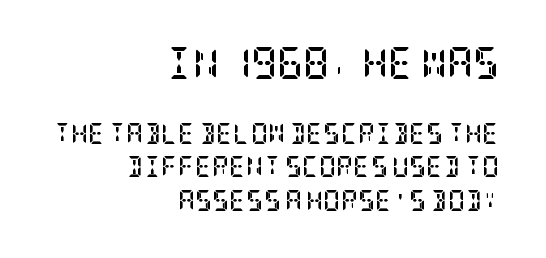
A clean baseline with only descenders dipping below it. Unlike italic type, these characters show no tilt at all. The passage is arranged like a letterhead date or caption credit — flush right. Students, observe: this is what conventionally led text looks like. These lines are composed in type with serifs. What weight is shown? A full bold with thick strokes.
